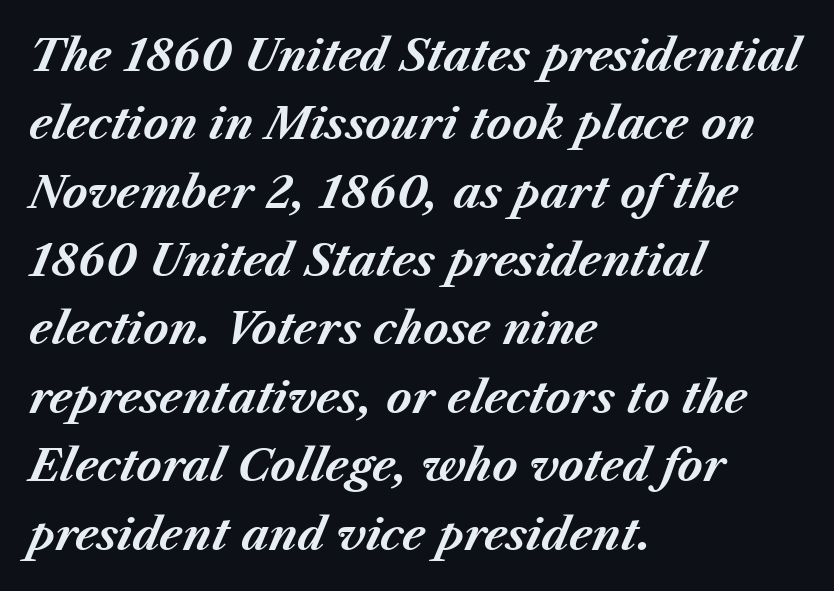
Each letter keeps its own natural width here, so spacing adapts to shape. In terms of leading, this rendering sits right in the middle. The ragged edge is on the right, which tells us the setting is flush left. Clear beneath every line of the passage. As a designer I'd log this as weight 700, bold. The specimen reads as italic at a glance.
